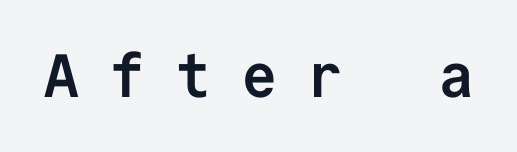
Q: Is the text bold? A: Yes.
Q: Is the text italic (slanted)? A: No, it is upright.
Q: Is the typeface a serif or a sans-serif typeface? A: Sans-serif.
Q: Is the text underlined? A: No.
Q: Is the spacing between letters normal or unusually wide? A: Unusually wide.
Q: Width (condensed, normal, or wide)? A: Normal.
Q: Stroke contrast? A: Low.
Q: x-height? A: Medium.
Q: Monospaced? A: Yes.
